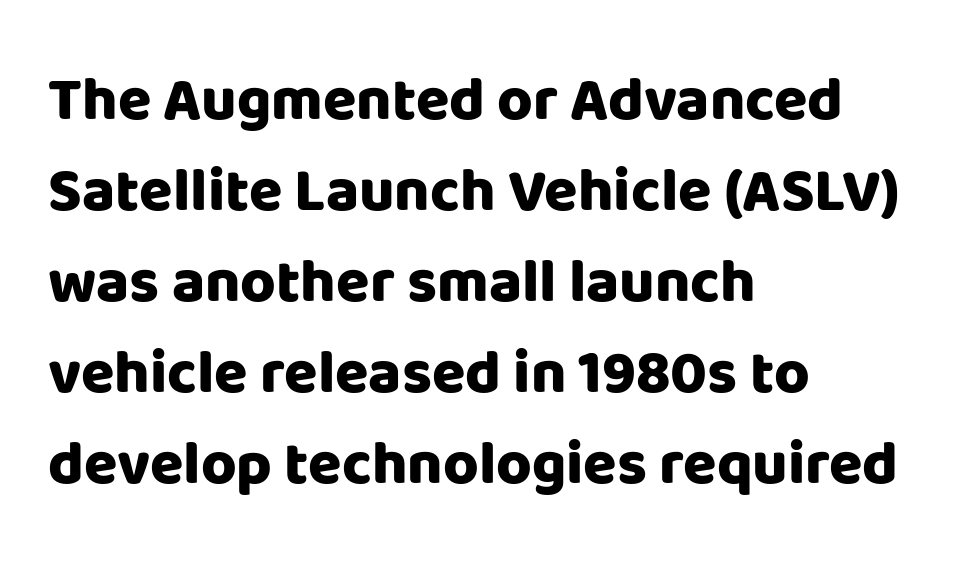
{"serif": "no", "italic": "no", "bold": "yes", "weight": "heavy", "width": "normal", "stroke_contrast": "low", "x_height": "large", "monospaced": "no", "underline": "no", "align": "left", "line_spacing": "normal", "line_spacing_ratio": 1.49, "letter_spacing": "normal", "letter_spacing_em": 0.0, "glyph_px": 61}
